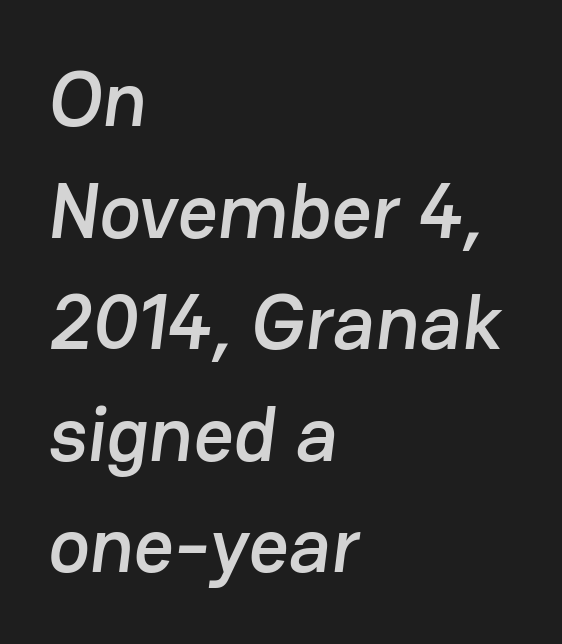
No word sits above an underline. Grotesque or geometric, the face here clearly has no serifs. Compared with a centered layout, this one pins lines to the left instead. The space between consecutive lines is moderate.
